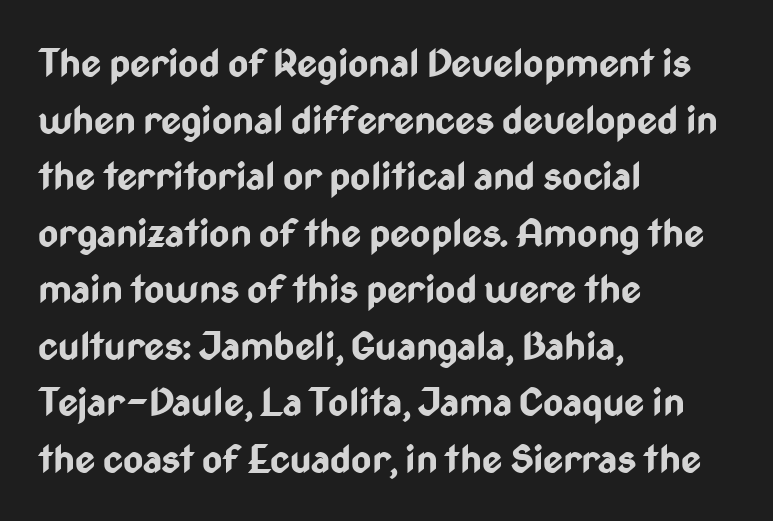
Q: Is the text bold? A: Yes.
Q: Is the text italic (slanted)? A: No, it is upright.
Q: Is the typeface a serif or a sans-serif typeface? A: Sans-serif.
Q: Is the text underlined? A: No.
Q: How is the paragraph aligned? A: Left-aligned.
Q: Is the spacing between letters normal or unusually wide? A: Normal.
Q: Is the spacing between lines tight, normal or loose? A: Normal.
Q: Width (condensed, normal, or wide)? A: Condensed.
Q: Stroke contrast? A: Low.
Q: x-height? A: Medium.
Q: Monospaced? A: No.
